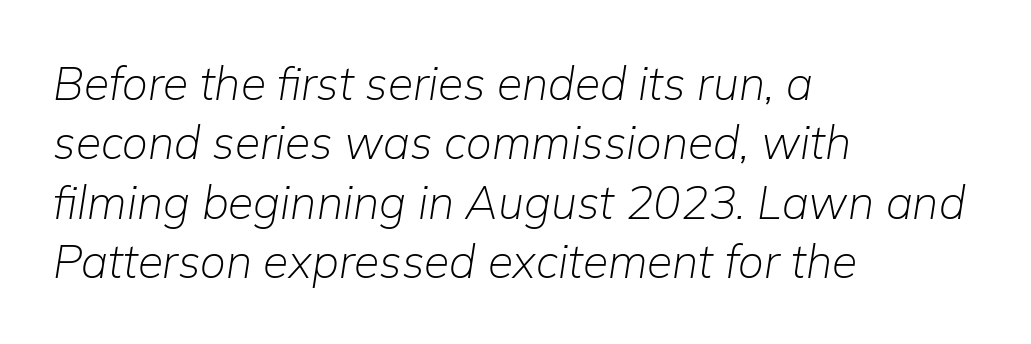
The image shows 46 px light type, italic (leaning right); set left-aligned, normal line spacing (1.29x), normal letter spacing, not underlined; low stroke contrast and a medium x-height.
